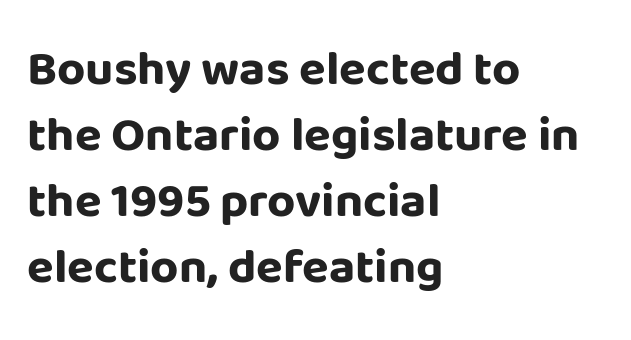
Q: Is the text bold? A: Yes.
Q: Is the text italic (slanted)? A: No, it is upright.
Q: Is the typeface a serif or a sans-serif typeface? A: Sans-serif.
Q: Is the text underlined? A: No.
Q: How is the paragraph aligned? A: Left-aligned.
Q: Is the spacing between letters normal or unusually wide? A: Normal.
Q: Is the spacing between lines tight, normal or loose? A: Normal.
Q: Width (condensed, normal, or wide)? A: Normal.
Q: Stroke contrast? A: Low.
Q: x-height? A: Large.
Q: Monospaced? A: No.
